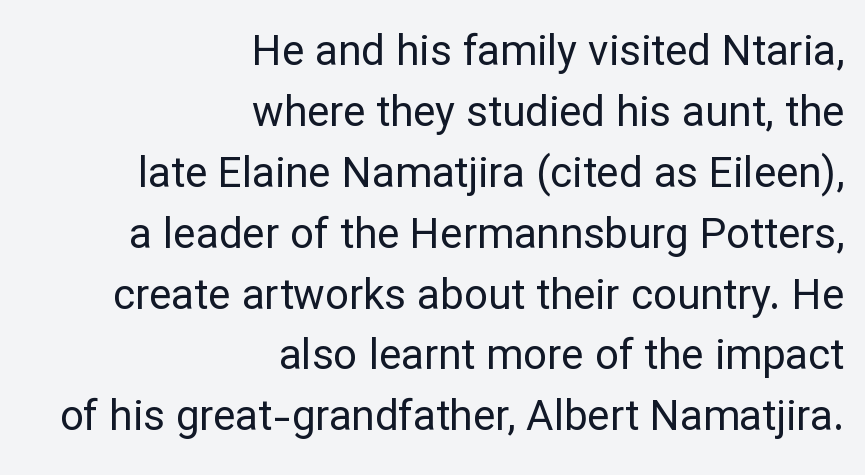
{"serif": "no", "italic": "no", "bold": "no", "weight": "regular", "width": "normal", "stroke_contrast": "low", "x_height": "medium", "monospaced": "no", "underline": "no", "align": "right", "line_spacing": "normal", "line_spacing_ratio": 1.45, "letter_spacing": "normal", "letter_spacing_em": 0.0, "glyph_px": 42}
